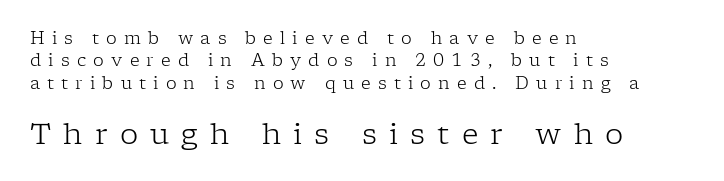
Q: Is the text bold? A: No.
Q: Is the text italic (slanted)? A: No, it is upright.
Q: Is the typeface a serif or a sans-serif typeface? A: Serif.
Q: Is the text underlined? A: No.
Q: How is the paragraph aligned? A: Left-aligned.
Q: Is the spacing between letters normal or unusually wide? A: Unusually wide.
Q: Is the spacing between lines tight, normal or loose? A: Normal.
Q: Which block of text is set in a larger size, the first (top) or the second (bottom)? A: The second (bottom) one.
Q: Width (condensed, normal, or wide)? A: Normal.
Q: Stroke contrast? A: Low.
Q: x-height? A: Medium.
Q: Monospaced? A: No.
